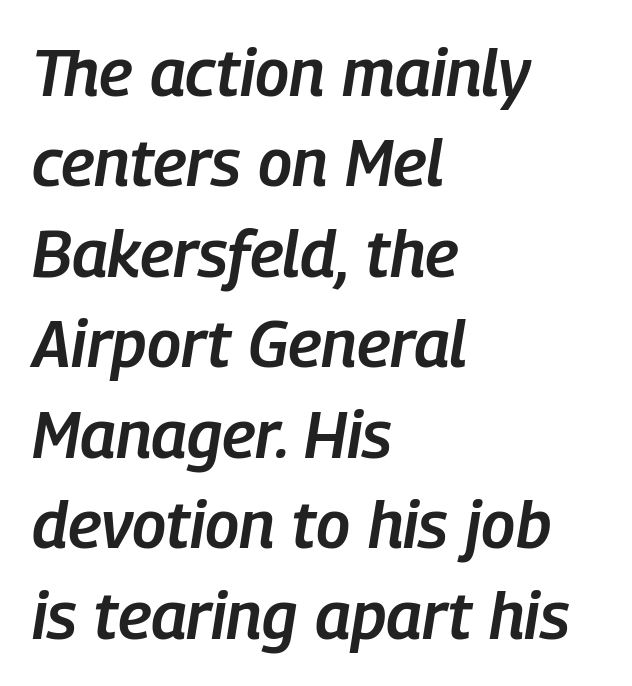
{"italic": "yes", "lean": "right", "slant_degrees": 9, "bold": "semi", "weight": "semibold", "width": "condensed", "stroke_contrast": "low", "x_height": "medium", "monospaced": "no", "underline": "no", "align": "left", "line_spacing": "normal", "line_spacing_ratio": 1.37, "letter_spacing": "normal", "letter_spacing_em": 0.0, "glyph_px": 66}
